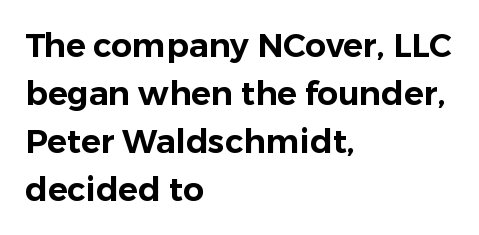
You could not count columns in this text — the font is proportionally spaced. The vertical gap from one line to the next is medium. Italic? Not at all — the glyphs are vertical. Serif or sans? Sans — the stroke terminals are bare. Underline: absent.
